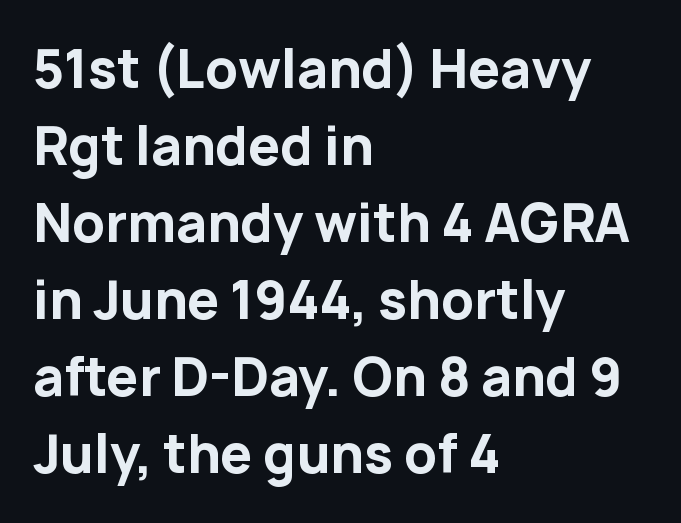
{"serif": "no", "italic": "no", "bold": "yes", "weight": "bold", "width": "normal", "stroke_contrast": "low", "x_height": "medium", "monospaced": "no", "underline": "no", "align": "left", "line_spacing": "normal", "line_spacing_ratio": 1.51, "letter_spacing": "normal", "letter_spacing_em": 0.0, "glyph_px": 51}
